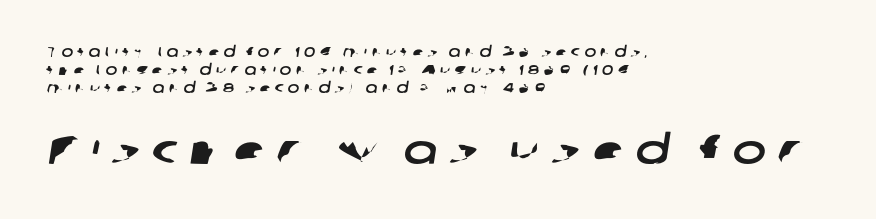
{"serif": "no", "width": "wide", "stroke_contrast": "low", "x_height": "medium", "monospaced": "no", "underline": "no", "align": "left", "line_spacing": "normal", "line_spacing_ratio": 1.3, "letter_spacing": "wide", "letter_spacing_em": 0.31, "larger_block": "second", "size_ratio": 2.86, "glyph_px": 40}
